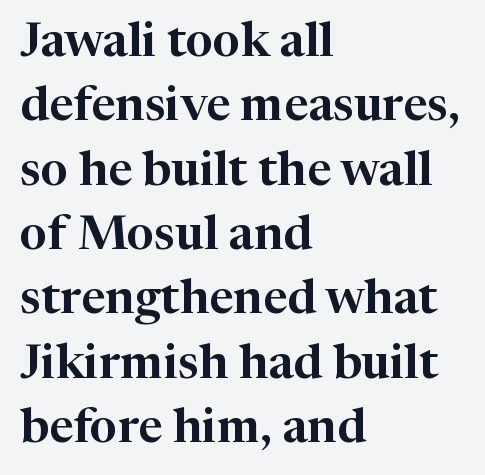
Q: Is the text italic (slanted)? A: No, it is upright.
Q: Is the typeface a serif or a sans-serif typeface? A: Serif.
Q: Is the text underlined? A: No.
Q: How is the paragraph aligned? A: Left-aligned.
Q: Is the spacing between letters normal or unusually wide? A: Normal.
Q: Is the spacing between lines tight, normal or loose? A: Normal.
Q: Width (condensed, normal, or wide)? A: Normal.
Q: Stroke contrast? A: High.
Q: x-height? A: Medium.
Q: Monospaced? A: No.
